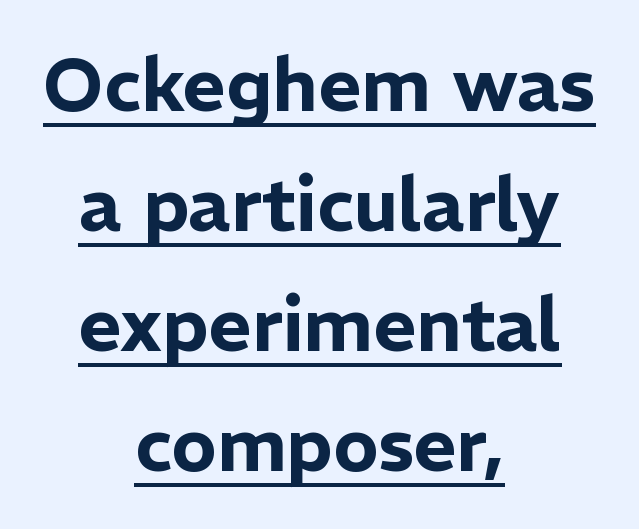
Rows of type keep a routine distance in the vertical direction. The letters advance in unequal steps, a hallmark of proportional type. Inter-character spacing is left at the font's built-in metrics. A centered setting, common on invitations and titles, is used for this passage. Beneath each row of characters lies a ruled line. The font family rendered here belongs to the sans-serif group.
